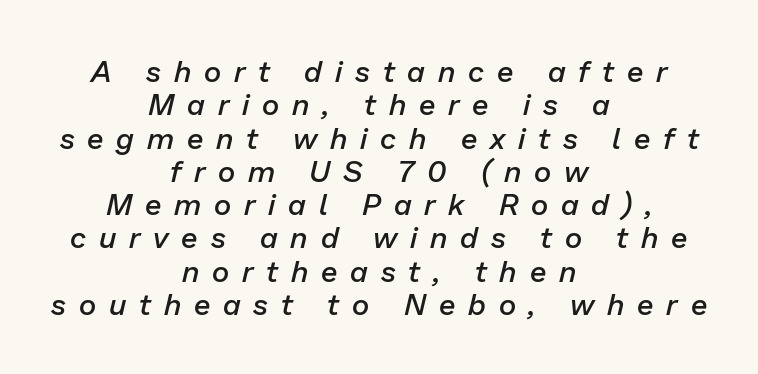
Q: Is the text bold? A: Semi-bold.
Q: Is the text italic (slanted)? A: Yes, it leans right by about 13 degrees.
Q: Is the text underlined? A: No.
Q: How is the paragraph aligned? A: Centered.
Q: Is the spacing between letters normal or unusually wide? A: Unusually wide.
Q: Is the spacing between lines tight, normal or loose? A: Tight.
Q: Width (condensed, normal, or wide)? A: Normal.
Q: Stroke contrast? A: Low.
Q: x-height? A: Medium.
Q: Monospaced? A: No.
